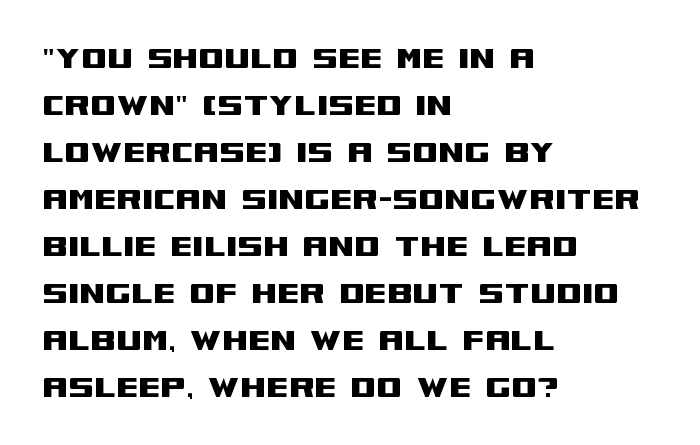
Looks like regular typesetting: each glyph gets only the width it needs. Check where the strokes stop: nothing finishes them off — pure sans. Vertical spacing — default. Between one letter and the next there's only the usual sliver of space.
